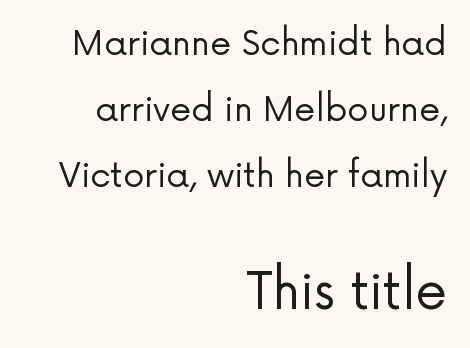
{"serif": "no", "italic": "no", "bold": "no", "weight": "regular", "width": "normal", "stroke_contrast": "low", "x_height": "medium", "monospaced": "no", "underline": "no", "align": "right", "line_spacing": "loose", "line_spacing_ratio": 1.94, "letter_spacing": "normal", "letter_spacing_em": 0.0, "larger_block": "second", "size_ratio": 1.5, "glyph_px": 51}
